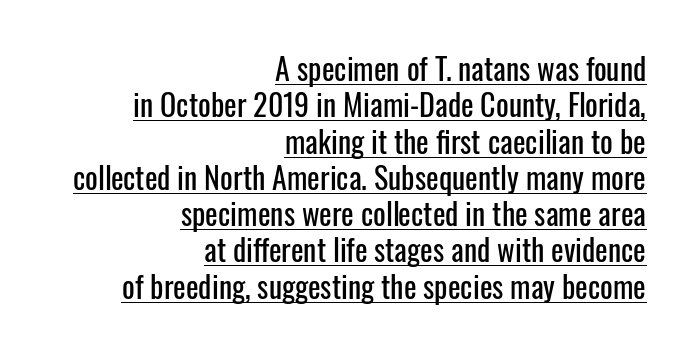
Q: Is the text italic (slanted)? A: No, it is upright.
Q: Is the typeface a serif or a sans-serif typeface? A: Sans-serif.
Q: Is the text underlined? A: Yes.
Q: How is the paragraph aligned? A: Right-aligned.
Q: Is the spacing between letters normal or unusually wide? A: Normal.
Q: Width (condensed, normal, or wide)? A: Condensed.
Q: Stroke contrast? A: Low.
Q: x-height? A: Medium.
Q: Monospaced? A: No.
